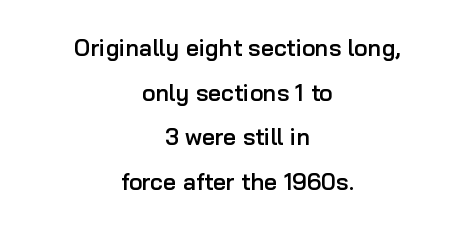
Q: Is the text bold? A: Semi-bold.
Q: Is the text italic (slanted)? A: No, it is upright.
Q: Is the text underlined? A: No.
Q: How is the paragraph aligned? A: Centered.
Q: Is the spacing between letters normal or unusually wide? A: Normal.
Q: Is the spacing between lines tight, normal or loose? A: Loose.
